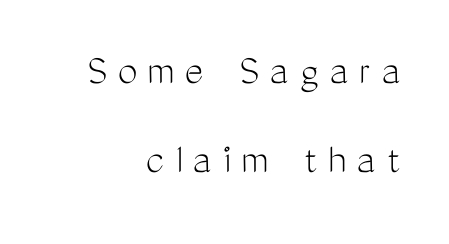
Note: no serifs on the glyphs. Ascenders rise straight up at ninety degrees. The passage shown stacks its lines with a broad gap. The strip under each line holds only bare page. Proportional: the letters do not fall into vertical columns.
